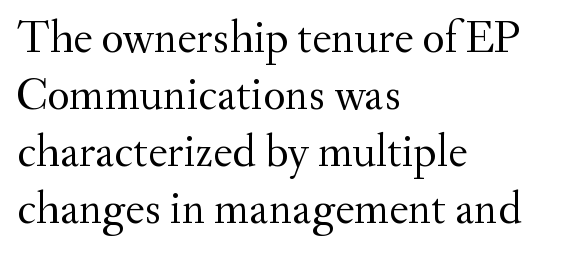
These lines were composed using upright roman letters. You could not count columns in this text — the font is proportionally spaced. The letters look calm and open, with moderate or lighter stems. Does extra space separate the letters? No, they use regular spacing. I'd call this a serif setting — the letters wear small feet. Left-aligned paragraph, ragged on the right.
